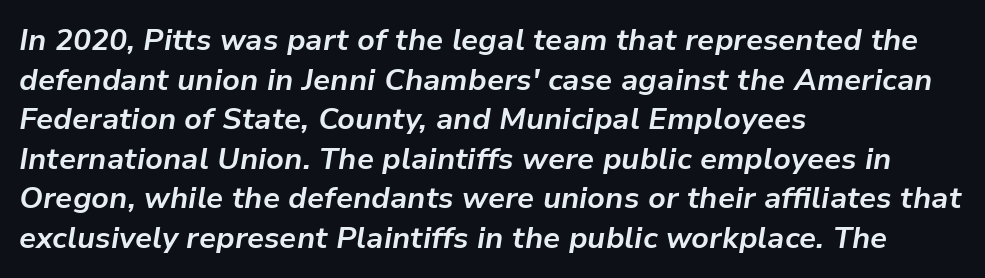
{"italic": "yes", "lean": "right", "slant_degrees": 9, "bold": "yes", "weight": "bold", "width": "normal", "stroke_contrast": "low", "x_height": "medium", "monospaced": "no", "underline": "no", "align": "left", "line_spacing": "normal", "line_spacing_ratio": 1.32, "letter_spacing": "normal", "letter_spacing_em": 0.0, "glyph_px": 30}
